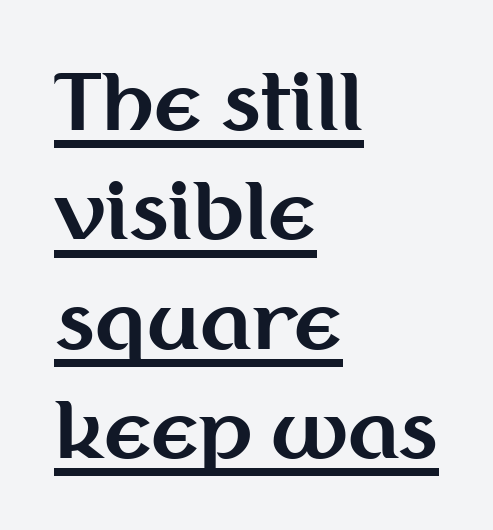
{"serif": "no", "italic": "no", "bold": "yes", "weight": "bold", "width": "normal", "stroke_contrast": "medium", "x_height": "medium", "monospaced": "no", "underline": "yes", "align": "left", "line_spacing": "normal", "line_spacing_ratio": 1.42, "letter_spacing": "normal", "letter_spacing_em": 0.0, "glyph_px": 77}
